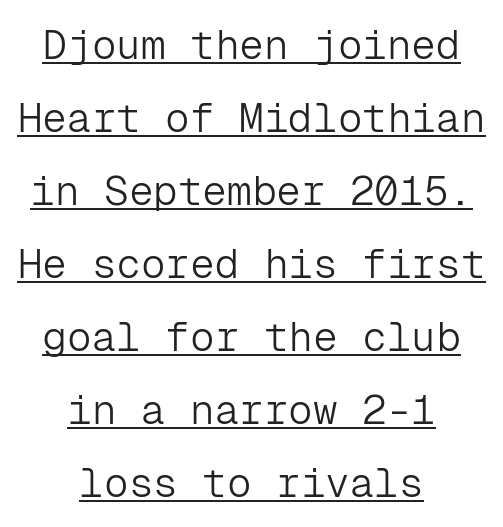
The image shows 41 px light sans-serif type, upright, monospaced; set centered, line spacing 1.78x, normal letter spacing, underlined; low stroke contrast and a medium x-height.
